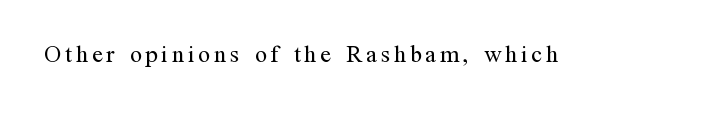
The image shows 24 px text type, upright; set not underlined.
